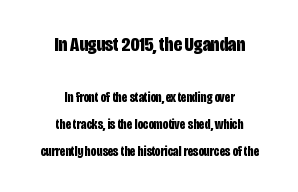
{"italic": "no", "bold": "yes", "underline": "no", "align": "center", "line_spacing": "loose", "line_spacing_ratio": 1.93, "letter_spacing": "normal", "letter_spacing_em": 0.0, "larger_block": "first", "size_ratio": 1.5, "glyph_px": 21}
